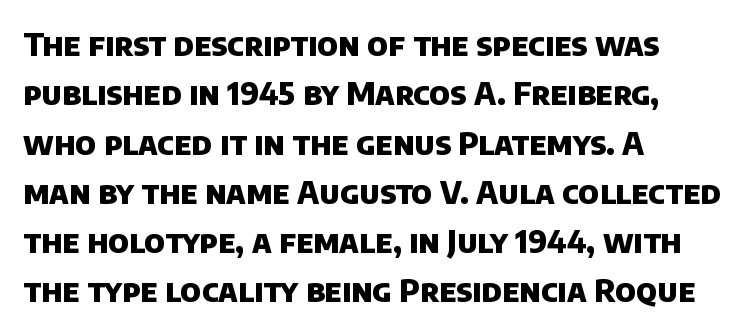
The image shows 32 px heavy sans-serif type; set left-aligned, normal line spacing (1.54x), normal letter spacing, not underlined; low stroke contrast and a large x-height.
